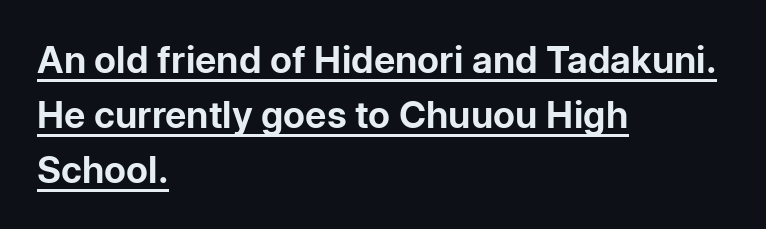
The image shows 37 px bold sans-serif type, upright; set left-aligned, normal line spacing (1.48x), normal letter spacing, underlined; low stroke contrast and a medium x-height.
